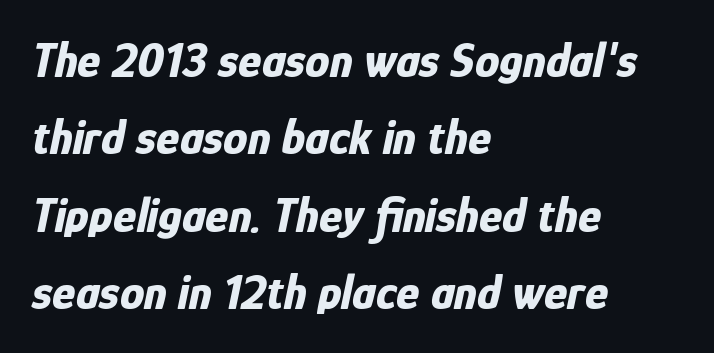
Q: Is the text bold? A: Yes.
Q: Is the text italic (slanted)? A: Yes, it leans right by about 12 degrees.
Q: Is the text underlined? A: No.
Q: How is the paragraph aligned? A: Left-aligned.
Q: Is the spacing between letters normal or unusually wide? A: Normal.
Q: Is the spacing between lines tight, normal or loose? A: Normal.
Q: Width (condensed, normal, or wide)? A: Condensed.
Q: Stroke contrast? A: Low.
Q: x-height? A: Medium.
Q: Monospaced? A: No.
